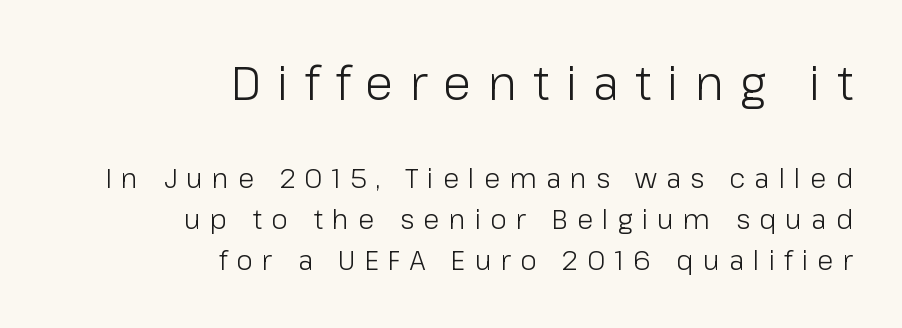
The image shows 47 px light sans-serif type, upright; set right-aligned, normal line spacing (1.53x), unusually wide letter spacing (+0.34 em), not underlined; the first (top) block is 1.74x larger; low stroke contrast and a medium x-height.
